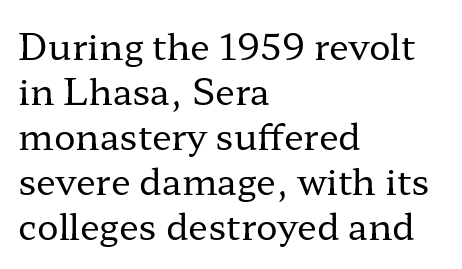
{"serif": "yes", "italic": "no", "bold": "no", "weight": "regular", "width": "wide", "stroke_contrast": "low", "x_height": "medium", "monospaced": "no", "underline": "no", "align": "left", "line_spacing": "normal", "line_spacing_ratio": 1.25, "letter_spacing": "normal", "letter_spacing_em": 0.0, "glyph_px": 36}
